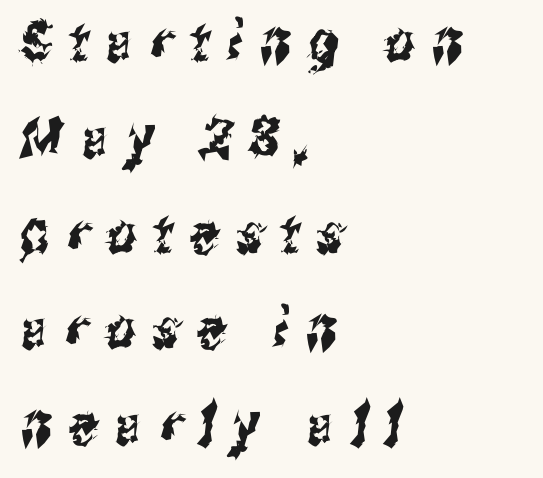
The image shows 57 px condensed sans-serif type; set left-aligned, normal line spacing (1.68x), unusually wide letter spacing (+0.31 em), not underlined; medium stroke contrast and a medium x-height.
